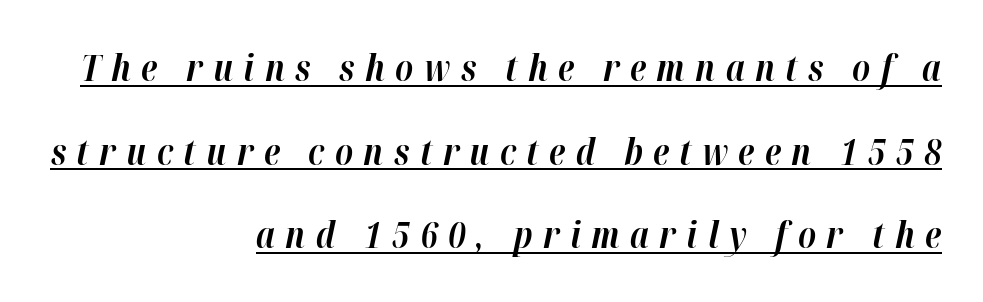
What stands out about the letter spacing? Its width — letters are far apart. If you measured baseline to baseline, you'd find a long distance. Each letter keeps its own natural width here, so spacing adapts to shape. The lettering is marked with a stroke running underneath it. One-word summary of the alignment: right.
